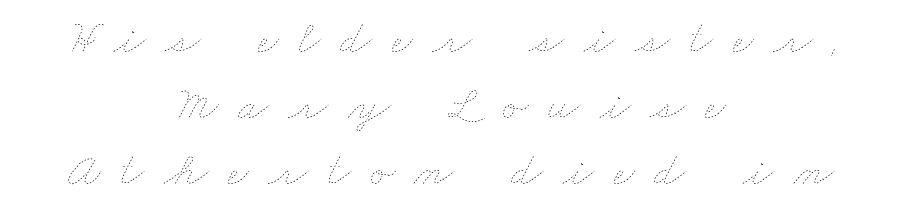
{"bold": "no", "weight": "thin", "width": "wide", "stroke_contrast": "low", "x_height": "small", "monospaced": "no", "underline": "no", "align": "center", "line_spacing": "normal", "line_spacing_ratio": 1.43, "letter_spacing": "wide", "letter_spacing_em": 0.42, "glyph_px": 46}
